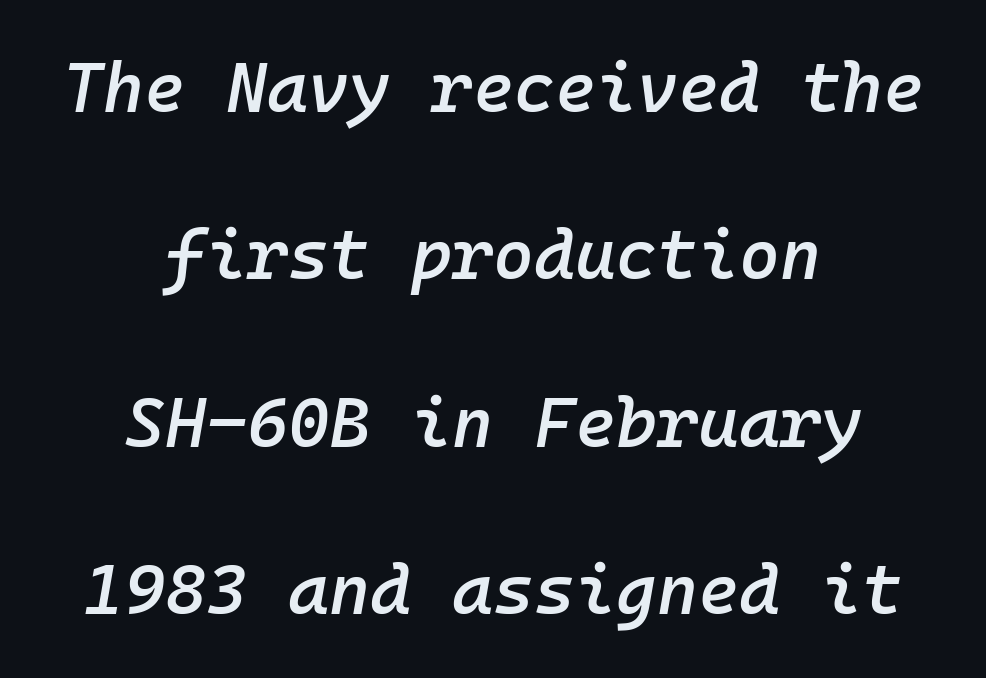
The image shows 70 px semibold type, italic (leaning right), monospaced; set centered, loose line spacing (2.39x), normal letter spacing, not underlined; low stroke contrast and a medium x-height.
